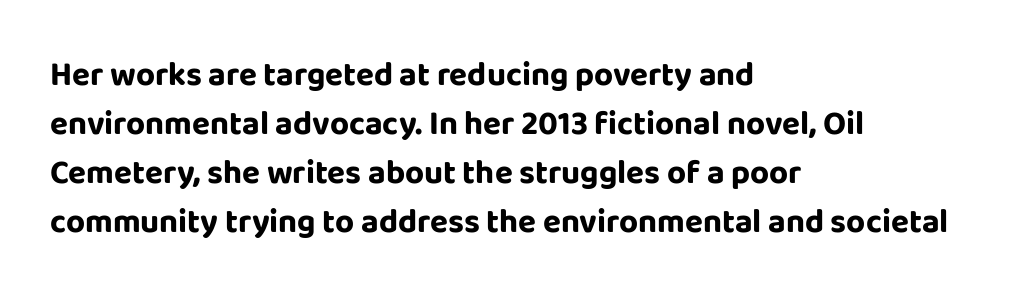
The image shows 33 px bold sans-serif type, upright; set left-aligned, normal line spacing (1.48x), normal letter spacing, not underlined; low stroke contrast and a large x-height.
